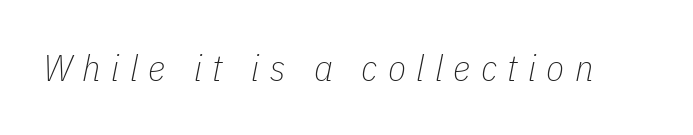
The image shows 37 px thin, condensed type, italic (leaning right); set unusually wide letter spacing (+0.28 em), not underlined; low stroke contrast and a medium x-height.
